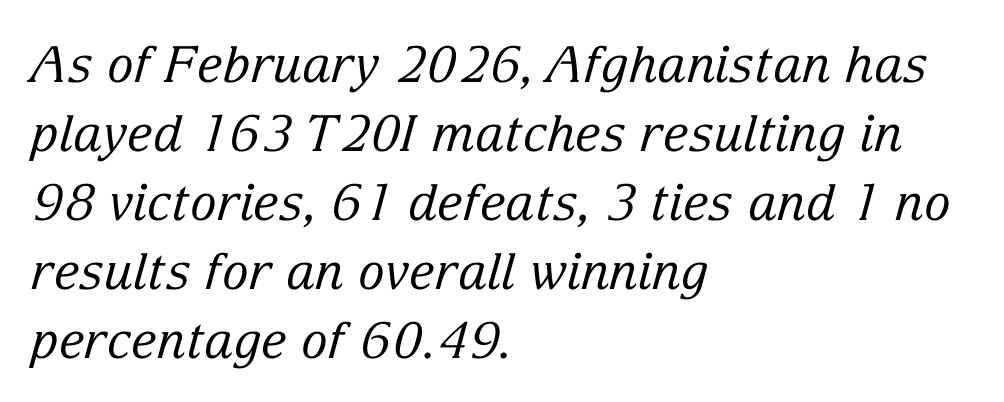
Q: Is the text bold? A: No.
Q: Is the text italic (slanted)? A: Yes, it leans right by about 15 degrees.
Q: Is the typeface a serif or a sans-serif typeface? A: Serif.
Q: Is the text underlined? A: No.
Q: How is the paragraph aligned? A: Left-aligned.
Q: Is the spacing between letters normal or unusually wide? A: Normal.
Q: Is the spacing between lines tight, normal or loose? A: Normal.
Q: Width (condensed, normal, or wide)? A: Normal.
Q: Stroke contrast? A: Low.
Q: x-height? A: Medium.
Q: Monospaced? A: No.
